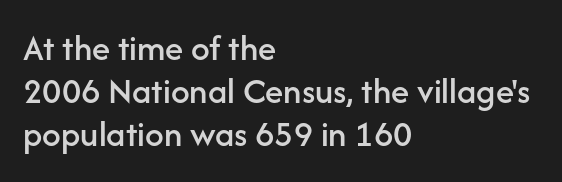
Letter spacing: default. Ordinary non-slanted type is in use. Check under the words: just untouched page. Note the varied advance widths — an 'i' is clearly narrower than an 'm'. One-word summary of the alignment: left.
